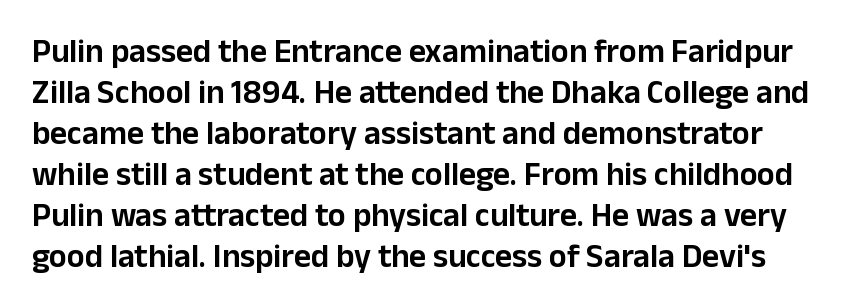
The letters sit at their default tracking, neither squeezed nor spread. In terms of letterform style, serifs are entirely absent. Has an underline been added? It has not. Proportional: the letters do not fall into vertical columns.
